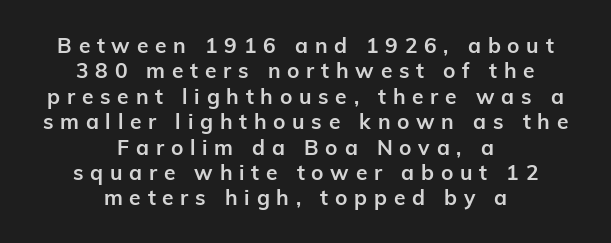
A full-strength bold gives these letters their thick strokes. Line starts and ends both wander, symmetrically. The gaps between neighbouring characters are conspicuously large. Characters remain perfectly vertical along every line. The passage shown is not underscored anywhere.
